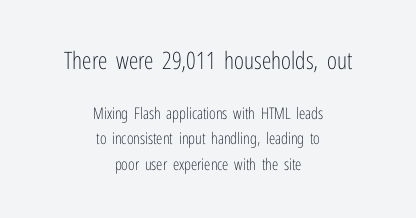
The image shows 24 px text type, upright; set centered, normal line spacing (1.6x), normal letter spacing, not underlined; the first (top) block is 1.5x larger.
